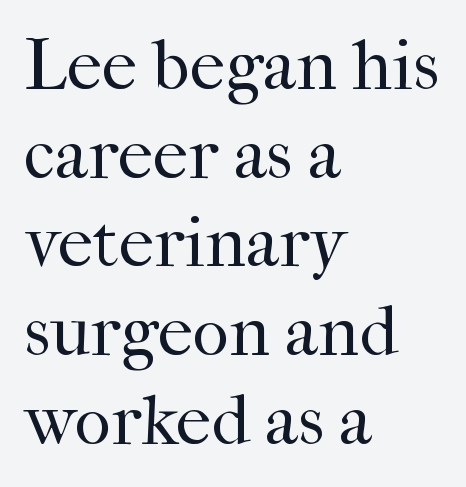
Think standard paragraph weight, or any step lighter than that. No italicization has been applied; the sample stays upright. Line spacing here is normal. Each letter keeps its own natural width here, so spacing adapts to shape.
